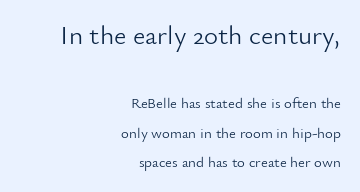
Each stroke keeps to a modest, everyday thickness or less. Style check: upright. These lines stack with their right ends in a neat column. Character size in the leading block exceeds that of the trailing block. The block of text is sparse from top to bottom, with ample space between rows. The baseline area is clear.
